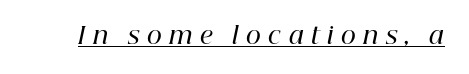
{"italic": "yes", "lean": "right", "slant_degrees": 12, "bold": "semi", "underline": "yes", "letter_spacing": "wide", "letter_spacing_em": 0.33, "glyph_px": 23}
